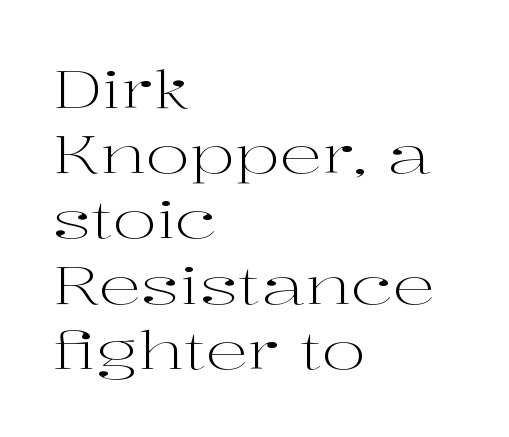
Q: Is the text bold? A: No.
Q: Is the text italic (slanted)? A: No, it is upright.
Q: Is the typeface a serif or a sans-serif typeface? A: Serif.
Q: Is the text underlined? A: No.
Q: How is the paragraph aligned? A: Left-aligned.
Q: Is the spacing between letters normal or unusually wide? A: Normal.
Q: Width (condensed, normal, or wide)? A: Wide.
Q: Stroke contrast? A: High.
Q: x-height? A: Medium.
Q: Monospaced? A: No.
